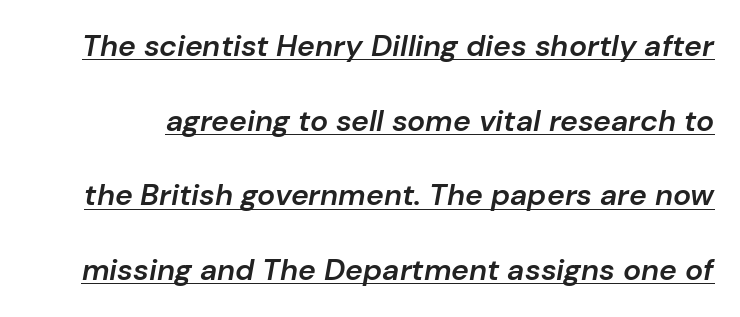
The image shows 30 px semibold type, italic (leaning right); set loose line spacing (2.49x), normal letter spacing, underlined; low stroke contrast and a medium x-height.
